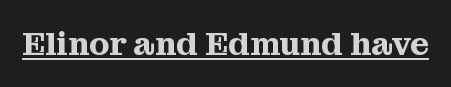
{"serif": "yes", "italic": "no", "width": "normal", "stroke_contrast": "medium", "x_height": "medium", "monospaced": "no", "underline": "yes", "letter_spacing": "normal", "letter_spacing_em": 0.0, "glyph_px": 33}
